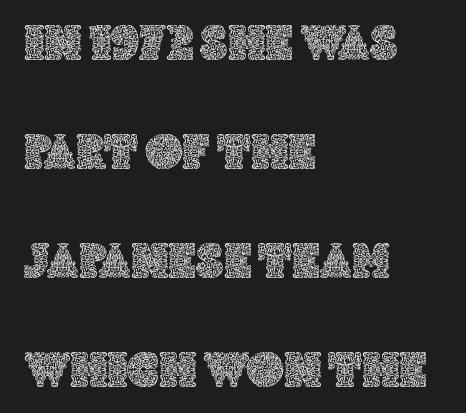
{"italic": "no", "width": "normal", "x_height": "large", "monospaced": "no", "underline": "no", "align": "left", "line_spacing": "loose", "line_spacing_ratio": 2.14, "letter_spacing": "normal", "letter_spacing_em": 0.0, "glyph_px": 51}
